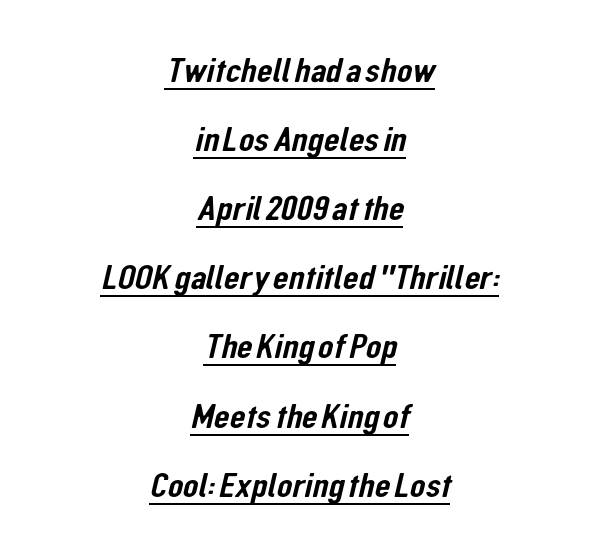
Q: Is the typeface a serif or a sans-serif typeface? A: Sans-serif.
Q: Is the text underlined? A: Yes.
Q: How is the paragraph aligned? A: Centered.
Q: Is the spacing between letters normal or unusually wide? A: Normal.
Q: Is the spacing between lines tight, normal or loose? A: Loose.
Q: Width (condensed, normal, or wide)? A: Condensed.
Q: Stroke contrast? A: Low.
Q: x-height? A: Medium.
Q: Monospaced? A: No.
